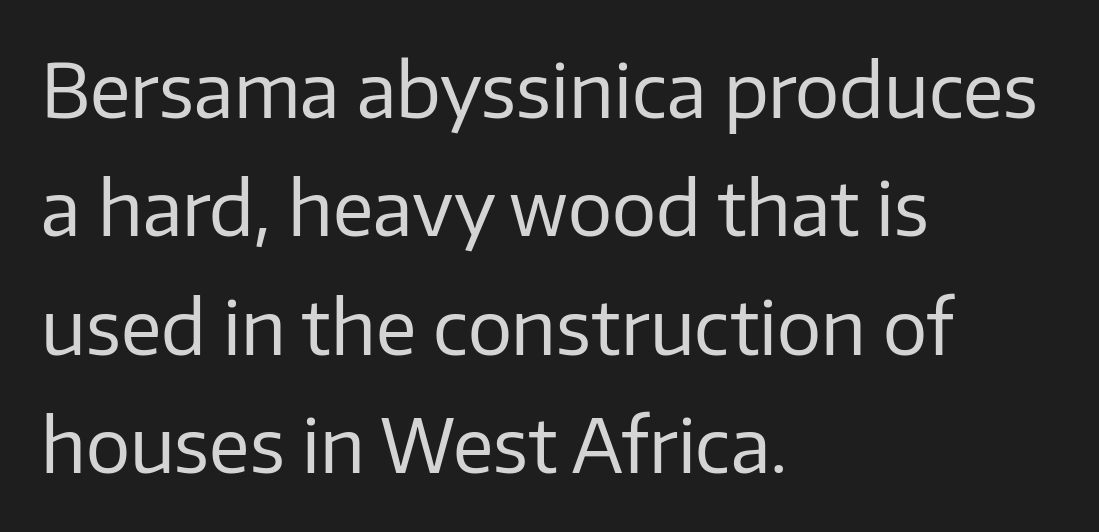
Q: Is the text bold? A: No.
Q: Is the text italic (slanted)? A: No, it is upright.
Q: Is the typeface a serif or a sans-serif typeface? A: Sans-serif.
Q: Is the text underlined? A: No.
Q: How is the paragraph aligned? A: Left-aligned.
Q: Is the spacing between letters normal or unusually wide? A: Normal.
Q: Is the spacing between lines tight, normal or loose? A: Normal.
Q: Width (condensed, normal, or wide)? A: Normal.
Q: Stroke contrast? A: Low.
Q: x-height? A: Medium.
Q: Monospaced? A: No.
